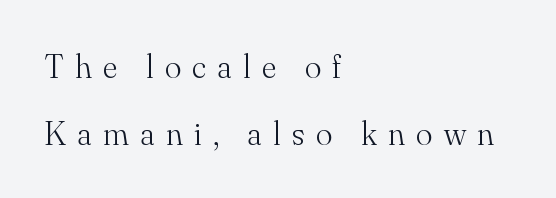
{"serif": "yes", "italic": "no", "bold": "no", "weight": "light", "width": "normal", "stroke_contrast": "medium", "x_height": "small", "monospaced": "no", "underline": "no", "align": "left", "line_spacing": "loose", "line_spacing_ratio": 1.97, "letter_spacing": "wide", "letter_spacing_em": 0.34, "glyph_px": 34}
